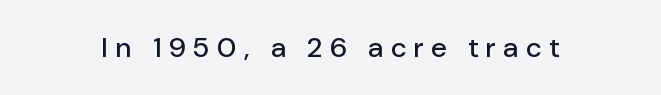
The image shows 28 px sans-serif type, upright; set unusually wide letter spacing (+0.28 em), not underlined; low stroke contrast and a medium x-height.
